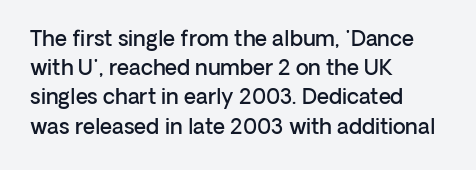
{"italic": "no", "bold": "semi", "underline": "no", "align": "left", "line_spacing": "normal", "line_spacing_ratio": 1.39, "letter_spacing": "normal", "letter_spacing_em": 0.0, "glyph_px": 21}
